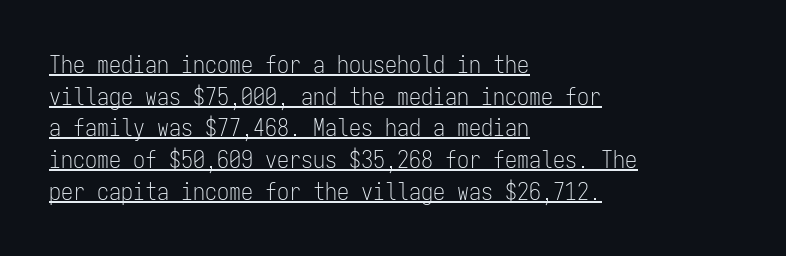
{"italic": "no", "bold": "no", "underline": "yes", "align": "left", "line_spacing": "normal", "line_spacing_ratio": 1.32, "letter_spacing": "normal", "letter_spacing_em": 0.0, "glyph_px": 24}
